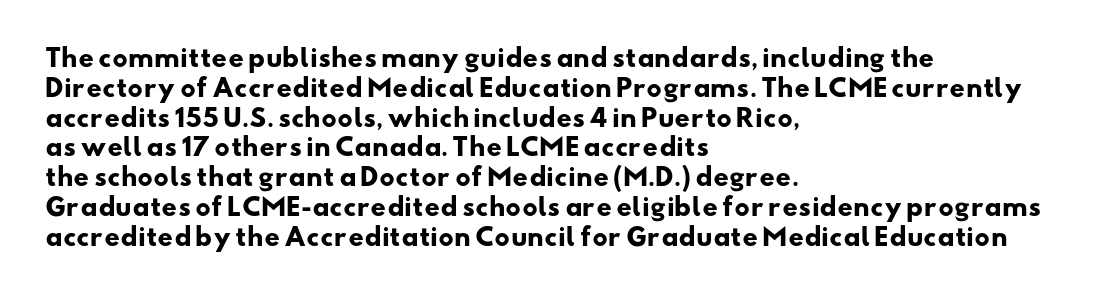
{"bold": "yes", "underline": "no", "align": "left", "line_spacing_ratio": 1.24, "letter_spacing": "normal", "letter_spacing_em": 0.0, "glyph_px": 24}
